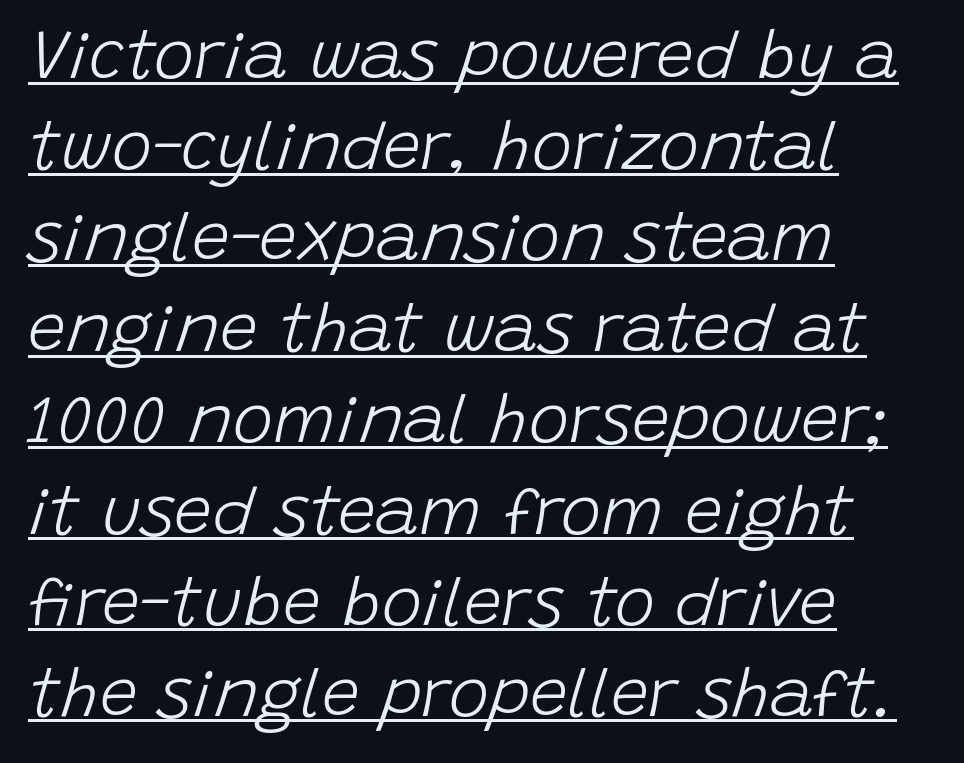
The rendering uses natural spacing where letterforms have individual widths. The typesetter has applied underlining to the passage shown. Whoever set this chose a conventional vertical rhythm. Here the glyphs are tracked normally, forming tight word shapes.
